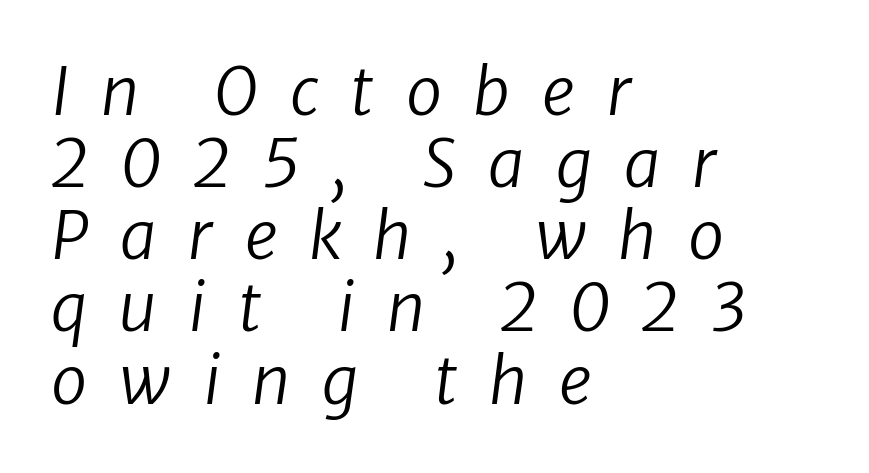
{"italic": "yes", "lean": "right", "slant_degrees": 8, "bold": "no", "weight": "regular", "width": "normal", "stroke_contrast": "low", "x_height": "medium", "monospaced": "no", "underline": "no", "align": "left", "line_spacing": "tight", "line_spacing_ratio": 1.11, "letter_spacing": "wide", "letter_spacing_em": 0.49, "glyph_px": 65}
